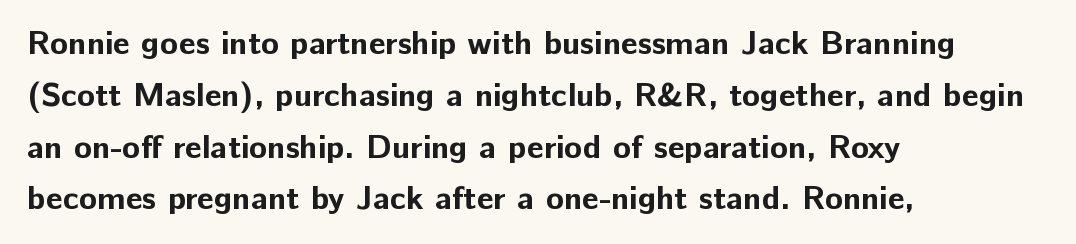
The image shows 33 px bold sans-serif type, upright; set left-aligned, normal line spacing (1.57x), normal letter spacing, not underlined; low stroke contrast and a medium x-height.
